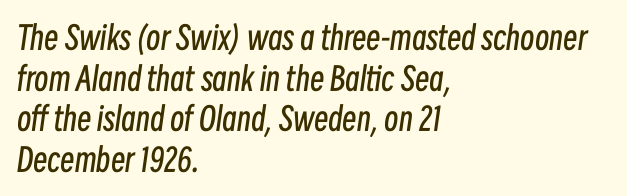
The font is comparable to plain body text, perhaps lighter. Layout note: lines flush left. Only glyphs here, with clear space below each row. This sample keeps an unexceptional amount of space between lines.
